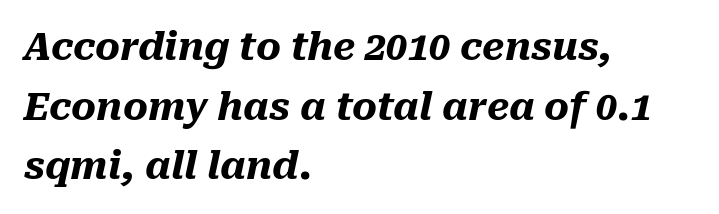
The image shows 38 px heavy type, italic (leaning right); set left-aligned, normal line spacing (1.57x), normal letter spacing, not underlined; medium stroke contrast and a medium x-height.
